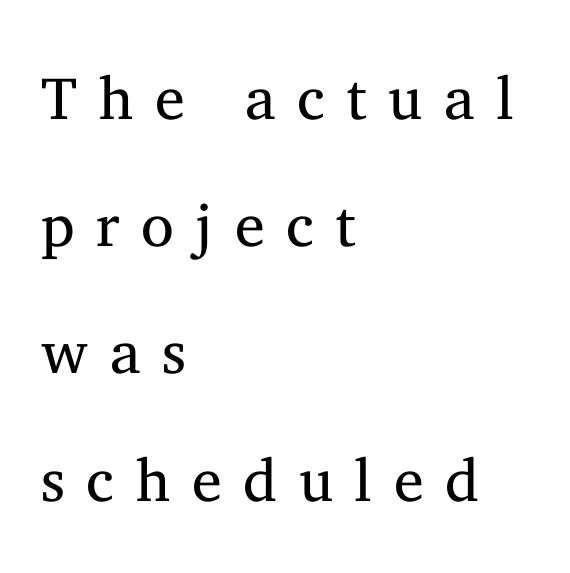
The image shows 60 px regular-weight serif type, upright; set left-aligned, loose line spacing (2.12x), unusually wide letter spacing (+0.36 em), not underlined; medium stroke contrast and a medium x-height.
